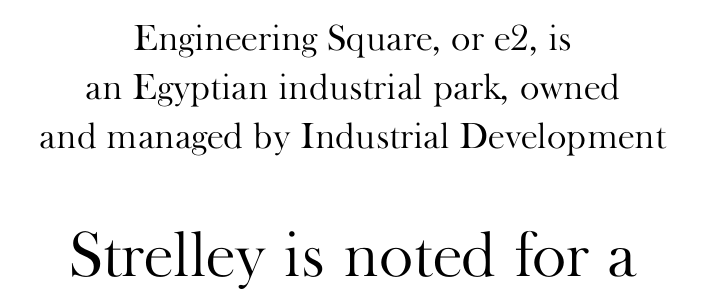
The image shows 65 px light serif type, upright; set centered, normal line spacing (1.33x), normal letter spacing, not underlined; the second (bottom) block is 1.76x larger; high stroke contrast and a small x-height.
